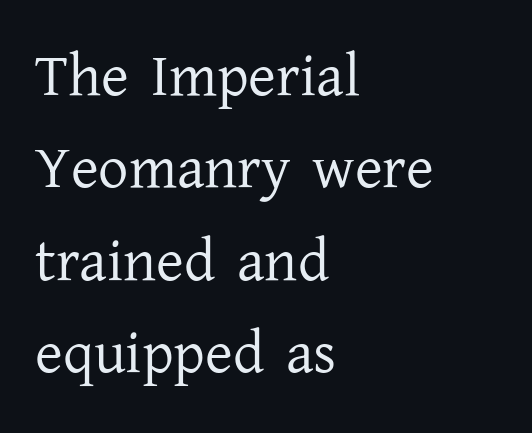
A normal amount of white space separates one row of letters from the next. Descender tails drop into unmarked territory. Caption: face not bold, strokes unweighted. Looks like regular typesetting: each glyph gets only the width it needs. The designer went with a serif here, giving each stem small feet.
